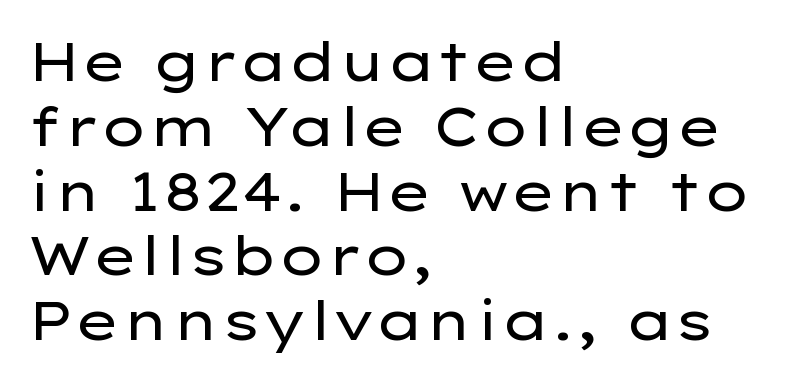
The image shows 54 px regular-weight, wide sans-serif type, upright; set left-aligned, line spacing 1.2x, normal letter spacing, not underlined; low stroke contrast and a medium x-height.
